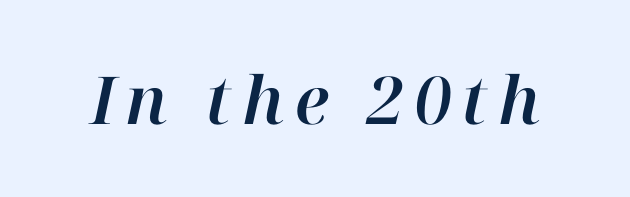
Q: Is the text italic (slanted)? A: Yes, it leans right by about 12 degrees.
Q: Is the text underlined? A: No.
Q: Width (condensed, normal, or wide)? A: Normal.
Q: Stroke contrast? A: High.
Q: x-height? A: Medium.
Q: Monospaced? A: No.
